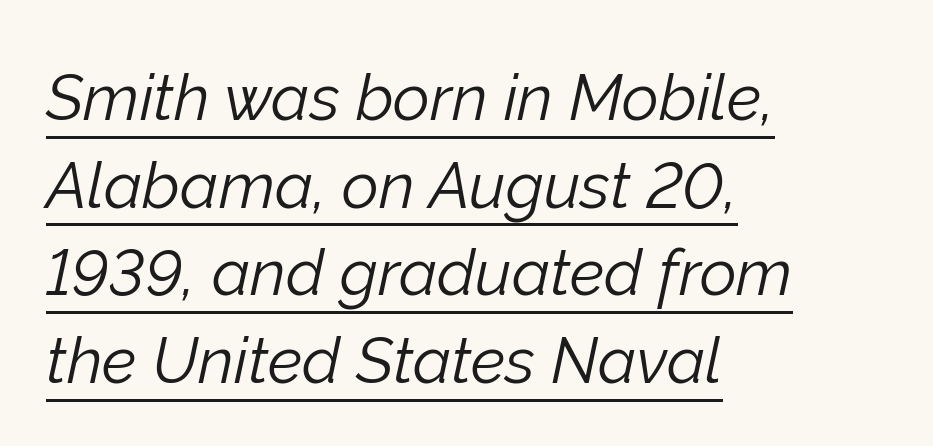
{"italic": "yes", "lean": "right", "slant_degrees": 12, "bold": "no", "weight": "light", "width": "normal", "stroke_contrast": "low", "x_height": "medium", "monospaced": "no", "underline": "yes", "align": "left", "line_spacing": "normal", "line_spacing_ratio": 1.37, "letter_spacing": "normal", "letter_spacing_em": 0.0, "glyph_px": 64}
